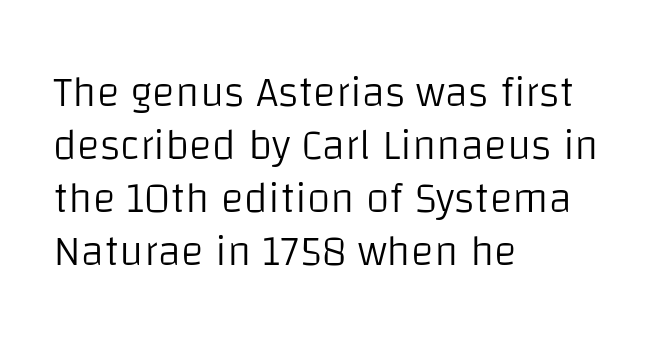
The image shows 43 px light sans-serif type, upright; set left-aligned, line spacing 1.23x, normal letter spacing, not underlined; low stroke contrast and a large x-height.
